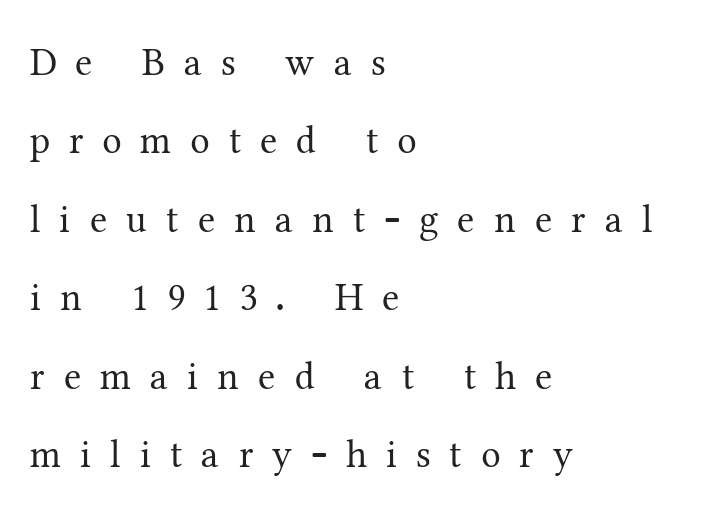
{"serif": "yes", "italic": "no", "bold": "no", "weight": "regular", "width": "normal", "stroke_contrast": "medium", "x_height": "medium", "monospaced": "no", "underline": "no", "align": "left", "line_spacing": "loose", "line_spacing_ratio": 2.01, "letter_spacing": "wide", "letter_spacing_em": 0.49, "glyph_px": 39}
